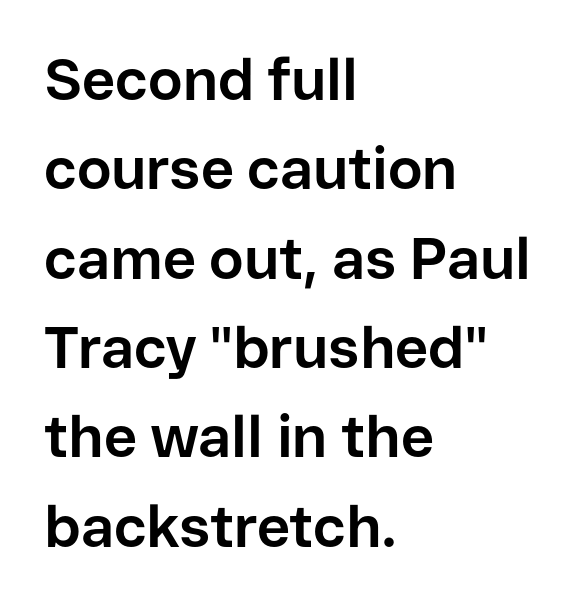
The image shows 58 px bold sans-serif type, upright; set left-aligned, normal line spacing (1.54x), normal letter spacing, not underlined; low stroke contrast and a medium x-height.
